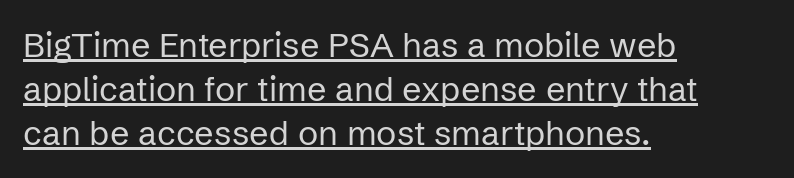
Notice how the passage keeps a crisp vertical edge on the left only. Each new line begins a customary step beneath the previous one. This is not heavy type; no bold has been used. Between one letter and the next there's only the usual sliver of space. Looks like regular typesetting: each glyph gets only the width it needs. Look at the bottom of the vertical strokes: they stop flat, with no serifs.
